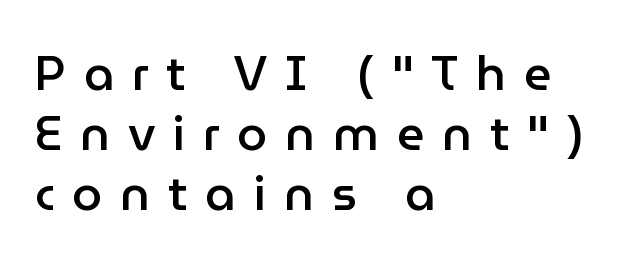
Q: Is the text bold? A: Semi-bold.
Q: Is the text italic (slanted)? A: No, it is upright.
Q: Is the typeface a serif or a sans-serif typeface? A: Sans-serif.
Q: Is the text underlined? A: No.
Q: How is the paragraph aligned? A: Left-aligned.
Q: Is the spacing between letters normal or unusually wide? A: Unusually wide.
Q: Is the spacing between lines tight, normal or loose? A: Normal.
Q: Width (condensed, normal, or wide)? A: Normal.
Q: Stroke contrast? A: Low.
Q: x-height? A: Medium.
Q: Monospaced? A: No.
